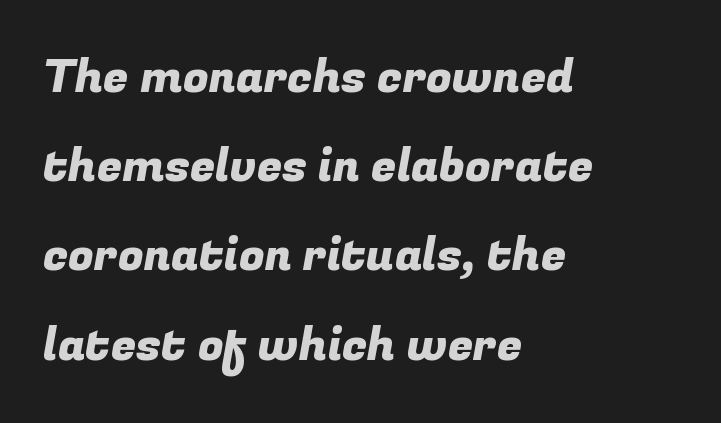
{"serif": "no", "width": "normal", "stroke_contrast": "low", "x_height": "medium", "monospaced": "no", "underline": "no", "align": "left", "line_spacing": "loose", "line_spacing_ratio": 1.94, "letter_spacing": "normal", "letter_spacing_em": 0.0, "glyph_px": 46}
